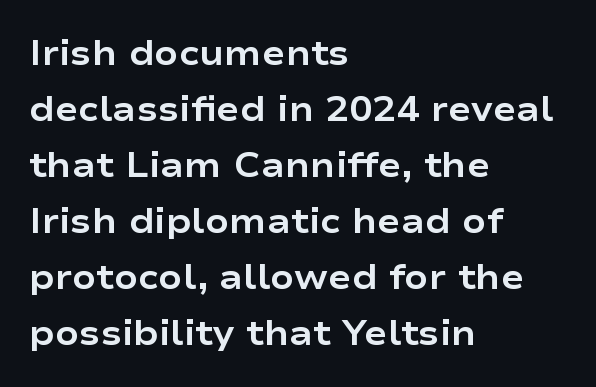
Q: Is the text bold? A: Yes.
Q: Is the text italic (slanted)? A: No, it is upright.
Q: Is the typeface a serif or a sans-serif typeface? A: Sans-serif.
Q: Is the text underlined? A: No.
Q: How is the paragraph aligned? A: Left-aligned.
Q: Is the spacing between letters normal or unusually wide? A: Normal.
Q: Is the spacing between lines tight, normal or loose? A: Normal.
Q: Width (condensed, normal, or wide)? A: Wide.
Q: Stroke contrast? A: Low.
Q: x-height? A: Medium.
Q: Monospaced? A: No.
